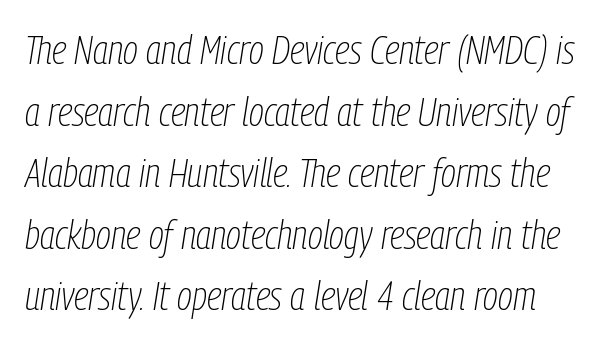
Q: Is the text bold? A: No.
Q: Is the text italic (slanted)? A: Yes, it leans right by about 9 degrees.
Q: Is the text underlined? A: No.
Q: Is the spacing between letters normal or unusually wide? A: Normal.
Q: Is the spacing between lines tight, normal or loose? A: Normal.
Q: Width (condensed, normal, or wide)? A: Condensed.
Q: Stroke contrast? A: Low.
Q: x-height? A: Medium.
Q: Monospaced? A: No.
